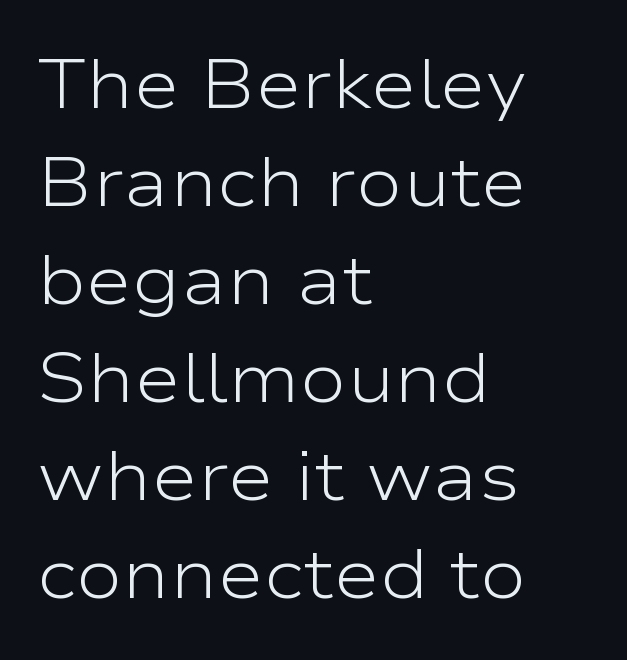
The image shows 70 px light, wide sans-serif type, upright; set left-aligned, normal line spacing (1.4x), normal letter spacing, not underlined; low stroke contrast and a medium x-height.
